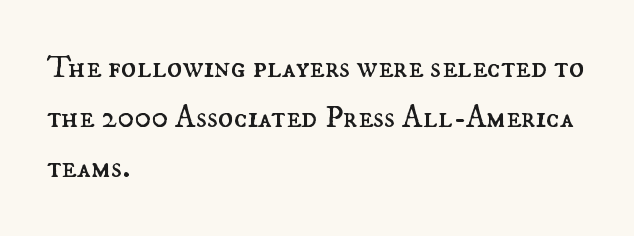
{"italic": "no", "bold": "no", "weight": "regular", "width": "normal", "stroke_contrast": "medium", "x_height": "small", "monospaced": "no", "underline": "no", "align": "left", "line_spacing": "normal", "line_spacing_ratio": 1.57, "letter_spacing": "normal", "letter_spacing_em": 0.0, "glyph_px": 32}
